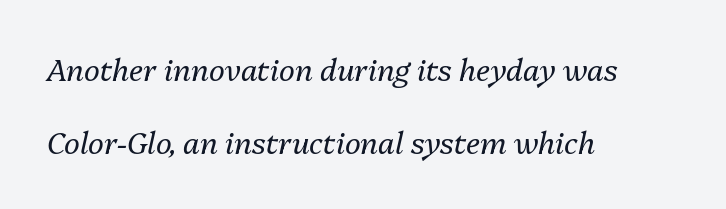
{"italic": "yes", "lean": "right", "slant_degrees": 13, "bold": "no", "weight": "regular", "width": "normal", "stroke_contrast": "medium", "x_height": "medium", "monospaced": "no", "underline": "no", "align": "left", "line_spacing": "loose", "line_spacing_ratio": 2.43, "letter_spacing": "normal", "letter_spacing_em": 0.0, "glyph_px": 30}
